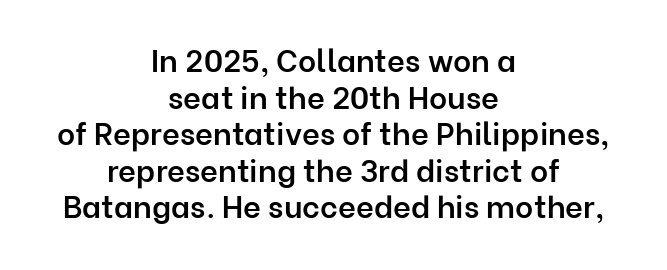
The image shows 31 px semibold sans-serif type, upright; set centered, line spacing 1.18x, normal letter spacing, not underlined; low stroke contrast and a medium x-height.
